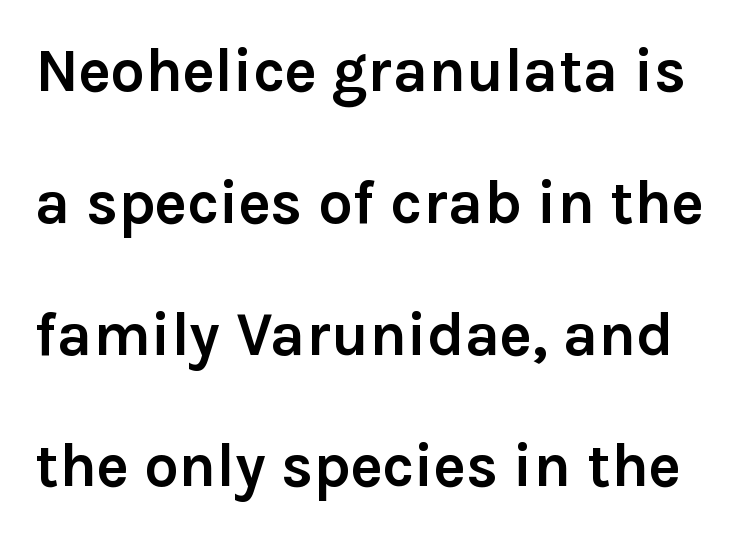
{"serif": "no", "italic": "no", "bold": "yes", "weight": "semibold", "width": "normal", "x_height": "medium", "monospaced": "no", "underline": "no", "line_spacing": "loose", "line_spacing_ratio": 2.16, "letter_spacing": "normal", "letter_spacing_em": 0.0, "glyph_px": 61}
